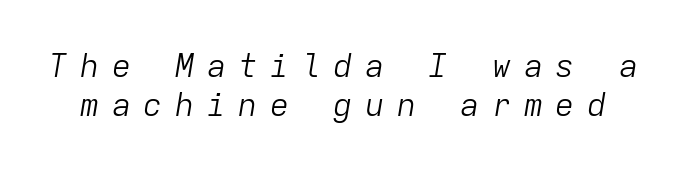
The image shows 32 px light type, italic (leaning right), monospaced; set line spacing 1.22x, unusually wide letter spacing (+0.39 em), not underlined; low stroke contrast and a medium x-height.
